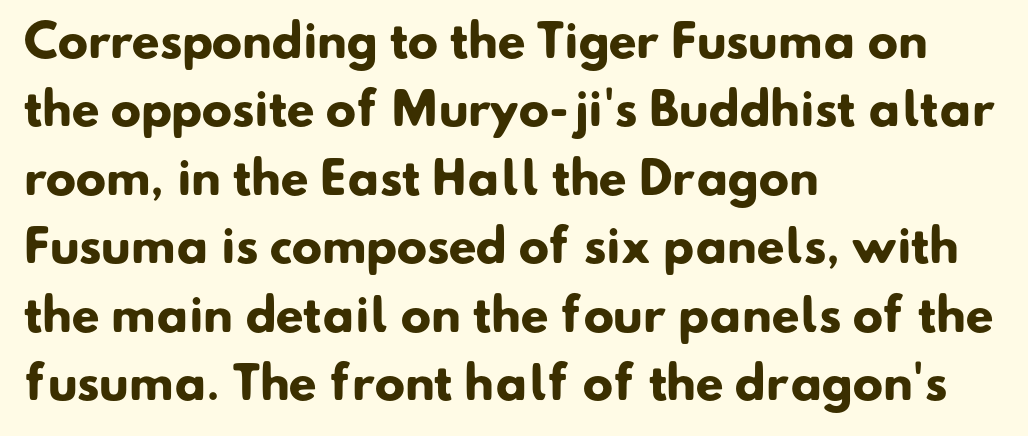
Q: Is the text bold? A: Yes.
Q: Is the typeface a serif or a sans-serif typeface? A: Sans-serif.
Q: Is the text underlined? A: No.
Q: How is the paragraph aligned? A: Left-aligned.
Q: Is the spacing between letters normal or unusually wide? A: Normal.
Q: Is the spacing between lines tight, normal or loose? A: Normal.
Q: Width (condensed, normal, or wide)? A: Normal.
Q: Stroke contrast? A: Low.
Q: x-height? A: Small.
Q: Monospaced? A: No.
